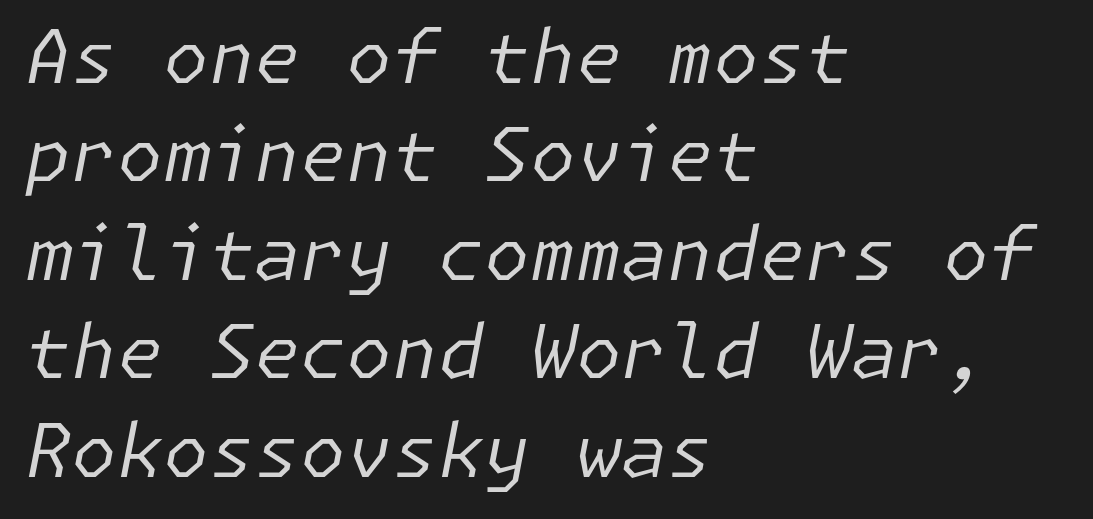
Each new line begins a customary step beneath the previous one. Each stroke keeps to a modest, everyday thickness or less. The lettering tilts uniformly, giving the passage an italic look. Underline: absent. Tracking here is standard; glyphs follow each other at the usual distance. Reading down the block, your eye returns to a fixed left position each line.
